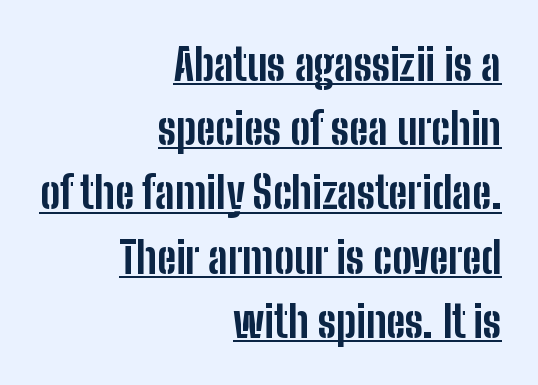
{"serif": "no", "italic": "no", "bold": "yes", "weight": "bold", "width": "condensed", "stroke_contrast": "low", "x_height": "medium", "monospaced": "no", "underline": "yes", "align": "right", "line_spacing": "normal", "line_spacing_ratio": 1.46, "letter_spacing": "normal", "letter_spacing_em": 0.0, "glyph_px": 44}
